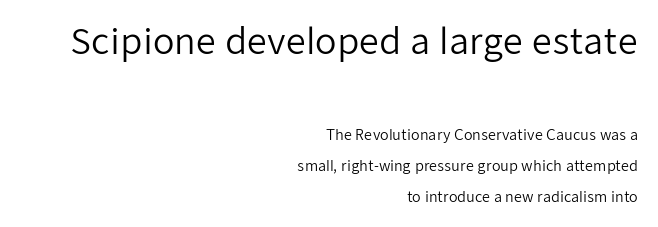
Typeset ragged left — the right edge is the straight one. The rendering shows plain stroke endings on the letterforms — a sans-serif design. Students, note that the glyphs here touch the page at normal intervals. Weight class: somewhere from thin through regular. These lines are rendered in a variable-pitch font. Ordinary non-slanted type is in use.
